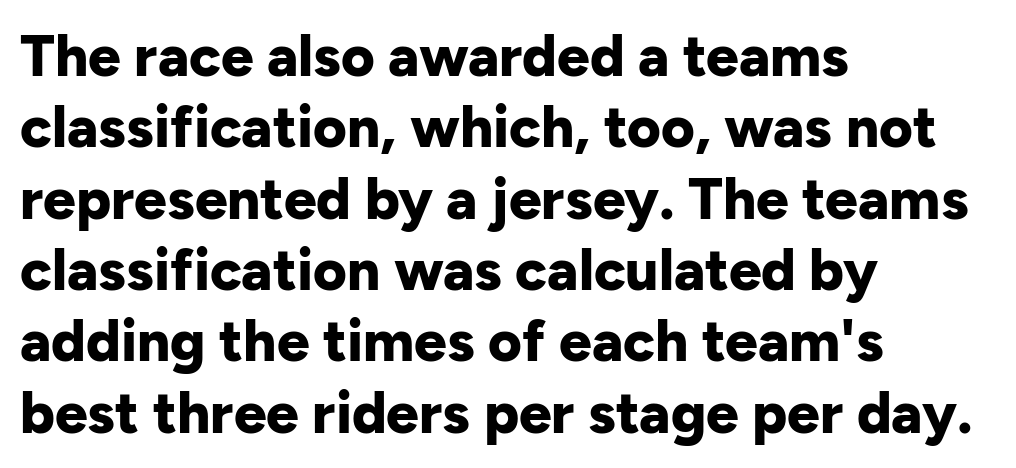
{"serif": "no", "italic": "no", "bold": "yes", "weight": "bold", "width": "normal", "stroke_contrast": "low", "x_height": "medium", "monospaced": "no", "underline": "no", "align": "left", "line_spacing_ratio": 1.23, "letter_spacing": "normal", "letter_spacing_em": 0.0, "glyph_px": 58}
